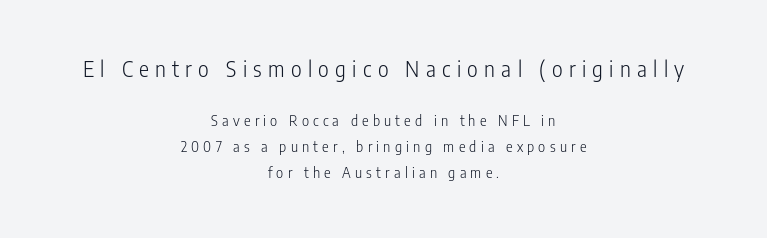
{"italic": "no", "bold": "no", "underline": "no", "align": "center", "line_spacing_ratio": 1.87, "letter_spacing": "wide", "letter_spacing_em": 0.3, "larger_block": "first", "size_ratio": 1.5, "glyph_px": 21}
